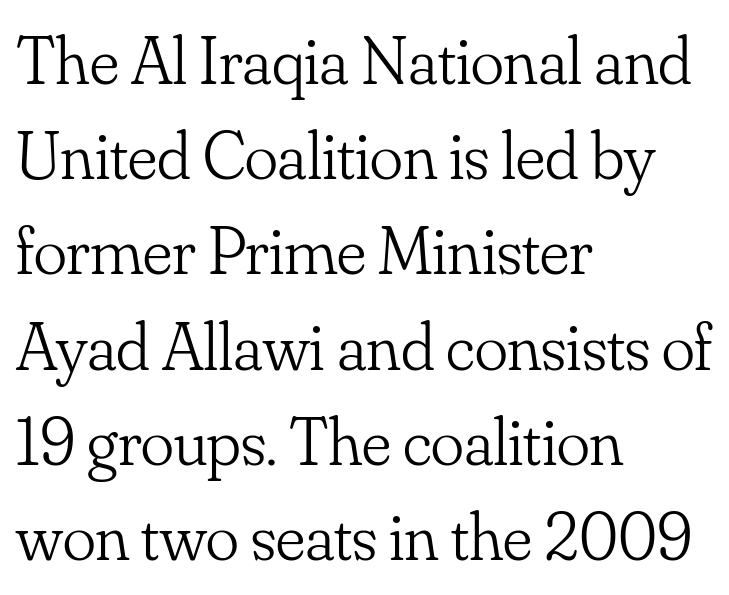
Q: Is the text bold? A: No.
Q: Is the text italic (slanted)? A: No, it is upright.
Q: Is the typeface a serif or a sans-serif typeface? A: Serif.
Q: Is the text underlined? A: No.
Q: How is the paragraph aligned? A: Left-aligned.
Q: Is the spacing between letters normal or unusually wide? A: Normal.
Q: Is the spacing between lines tight, normal or loose? A: Normal.
Q: Width (condensed, normal, or wide)? A: Normal.
Q: Stroke contrast? A: Low.
Q: x-height? A: Small.
Q: Monospaced? A: No.
